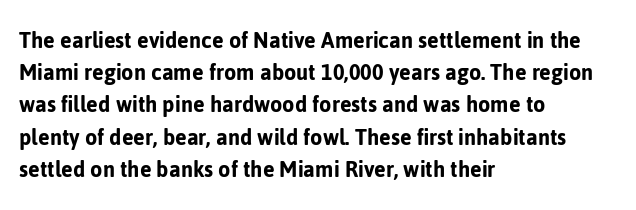
{"italic": "no", "underline": "no", "align": "left", "line_spacing": "normal", "line_spacing_ratio": 1.29, "letter_spacing": "normal", "letter_spacing_em": 0.0, "glyph_px": 25}
